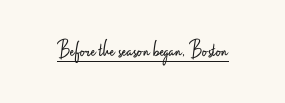
The image shows 24 px text type; set normal letter spacing, underlined.
